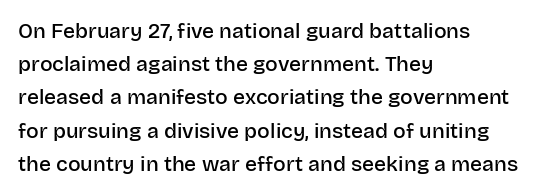
The image shows 21 px text type, upright; set left-aligned, normal line spacing (1.58x), normal letter spacing, not underlined.
